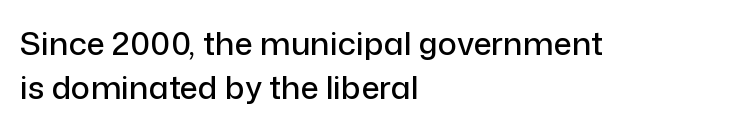
Q: Is the text italic (slanted)? A: No, it is upright.
Q: Is the typeface a serif or a sans-serif typeface? A: Sans-serif.
Q: Is the text underlined? A: No.
Q: How is the paragraph aligned? A: Left-aligned.
Q: Is the spacing between letters normal or unusually wide? A: Normal.
Q: Is the spacing between lines tight, normal or loose? A: Normal.
Q: Width (condensed, normal, or wide)? A: Normal.
Q: Stroke contrast? A: Low.
Q: x-height? A: Medium.
Q: Monospaced? A: No.
